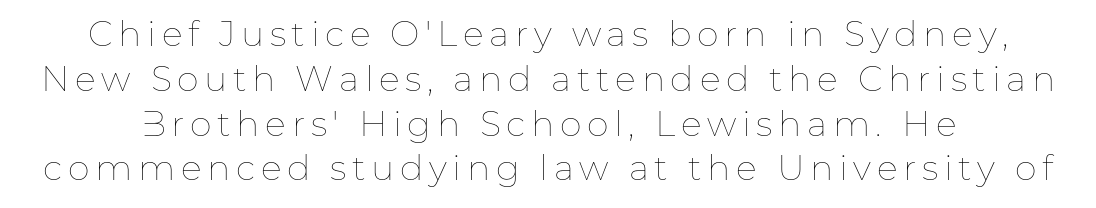
Q: Is the text bold? A: No.
Q: Is the text italic (slanted)? A: No, it is upright.
Q: Is the text underlined? A: No.
Q: Is the spacing between lines tight, normal or loose? A: Normal.
Q: Width (condensed, normal, or wide)? A: Normal.
Q: Stroke contrast? A: Low.
Q: x-height? A: Medium.
Q: Monospaced? A: No.
